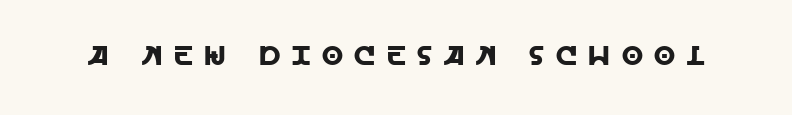
{"italic": "no", "underline": "no", "letter_spacing": "wide", "letter_spacing_em": 0.43, "glyph_px": 27}
